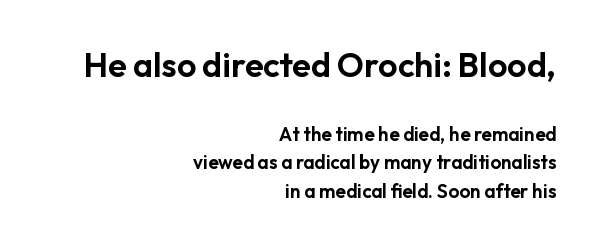
Q: Is the text italic (slanted)? A: No, it is upright.
Q: Is the typeface a serif or a sans-serif typeface? A: Sans-serif.
Q: Is the text underlined? A: No.
Q: How is the paragraph aligned? A: Right-aligned.
Q: Is the spacing between letters normal or unusually wide? A: Normal.
Q: Is the spacing between lines tight, normal or loose? A: Normal.
Q: Which block of text is set in a larger size, the first (top) or the second (bottom)? A: The first (top) one.
Q: Width (condensed, normal, or wide)? A: Normal.
Q: Stroke contrast? A: Low.
Q: x-height? A: Medium.
Q: Monospaced? A: No.
